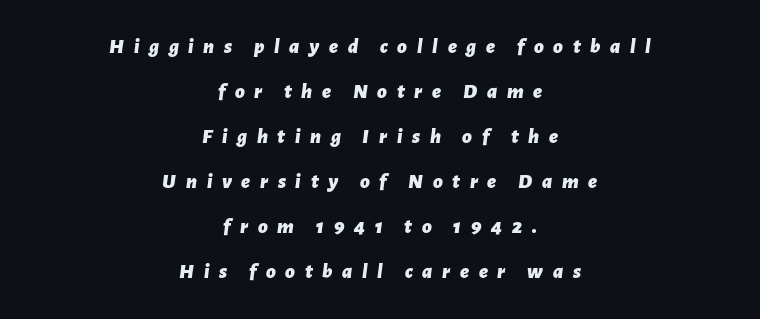
{"italic": "yes", "lean": "right", "slant_degrees": 7, "bold": "yes", "underline": "no", "align": "center", "line_spacing": "loose", "line_spacing_ratio": 2.14, "letter_spacing": "wide", "letter_spacing_em": 0.46, "glyph_px": 21}
